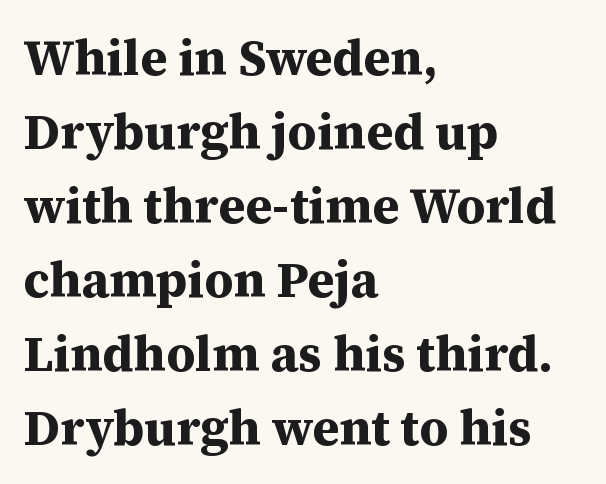
The image shows 50 px bold serif type, upright; set left-aligned, normal line spacing (1.48x), normal letter spacing, not underlined; medium stroke contrast and a medium x-height.
